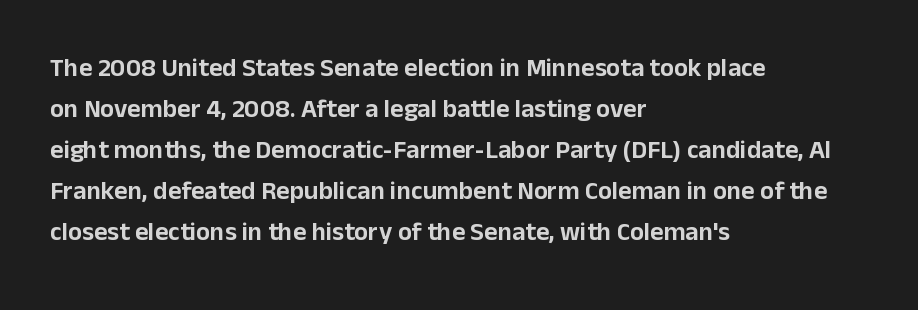
Q: Is the text italic (slanted)? A: No, it is upright.
Q: Is the text underlined? A: No.
Q: How is the paragraph aligned? A: Left-aligned.
Q: Is the spacing between letters normal or unusually wide? A: Normal.
Q: Is the spacing between lines tight, normal or loose? A: Normal.
